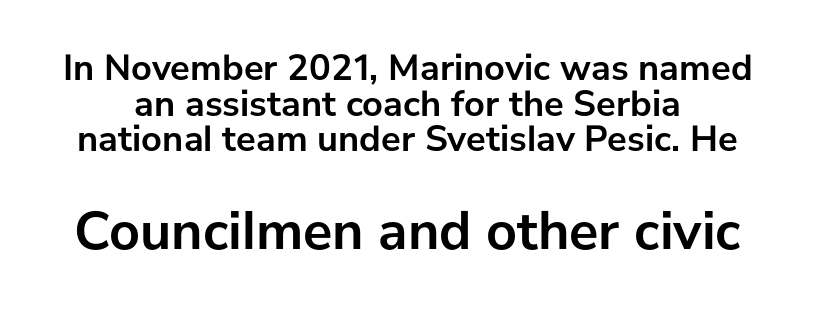
This sample trades vertical openness for compactness between lines. Spacing verdict: proportional, widths tailored to each character. Quick note: not italic, upright. How are the letters spaced? Ordinarily, with no added tracking. This rendering features lettering with no underline.
